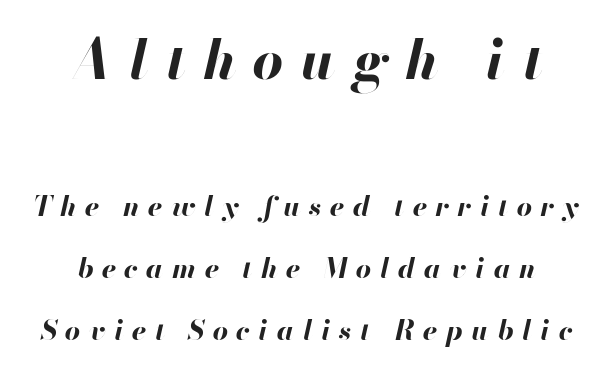
The image shows 54 px bold type, italic (leaning right); set centered, loose line spacing (2.29x), unusually wide letter spacing (+0.31 em), not underlined; the first (top) block is 2.0x larger; high stroke contrast and a small x-height.
